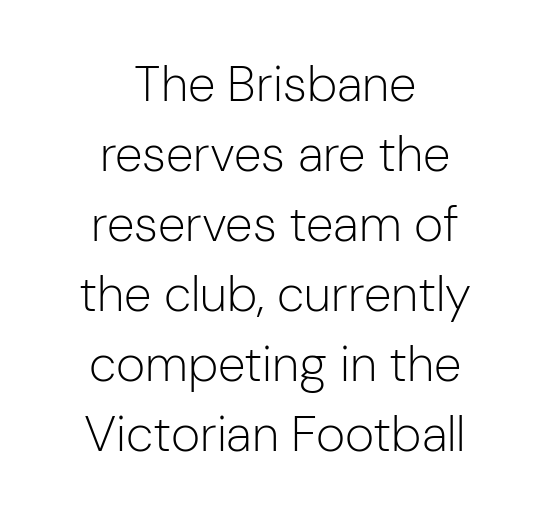
The image shows 50 px light sans-serif type, upright; set centered, normal line spacing (1.4x), normal letter spacing, not underlined; low stroke contrast and a medium x-height.
